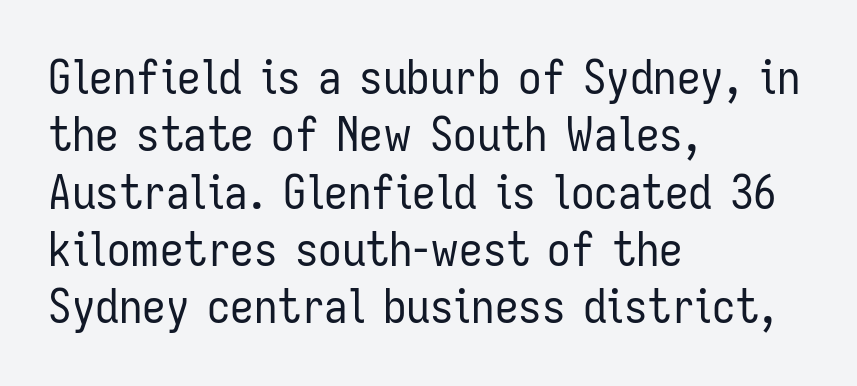
Q: Is the text bold? A: No.
Q: Is the text italic (slanted)? A: No, it is upright.
Q: Is the typeface a serif or a sans-serif typeface? A: Sans-serif.
Q: Is the text underlined? A: No.
Q: How is the paragraph aligned? A: Left-aligned.
Q: Is the spacing between letters normal or unusually wide? A: Normal.
Q: Width (condensed, normal, or wide)? A: Condensed.
Q: Stroke contrast? A: Low.
Q: x-height? A: Medium.
Q: Monospaced? A: No.
